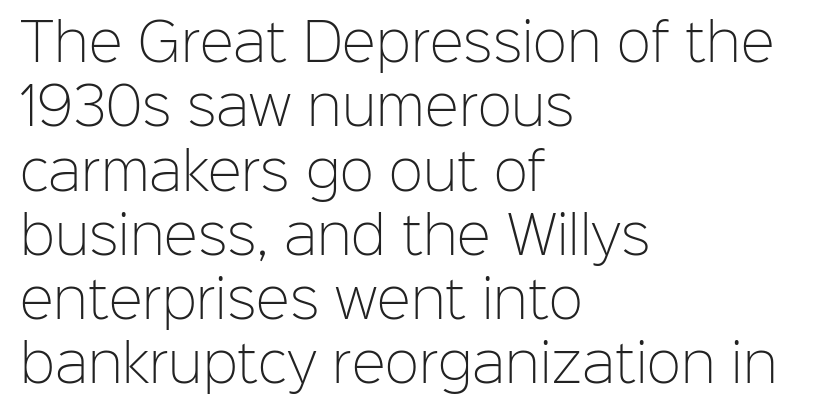
{"serif": "no", "italic": "no", "bold": "no", "weight": "light", "width": "normal", "stroke_contrast": "low", "x_height": "medium", "monospaced": "no", "underline": "no", "align": "left", "line_spacing": "normal", "line_spacing_ratio": 1.26, "letter_spacing": "normal", "letter_spacing_em": 0.0, "glyph_px": 51}
